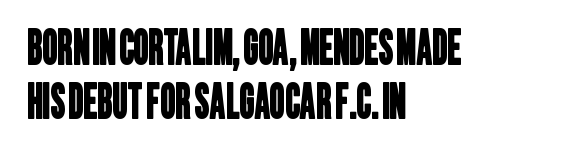
The image shows 47 px condensed sans-serif type; set left-aligned, tight line spacing (1.14x), normal letter spacing, not underlined; low stroke contrast and a large x-height.
